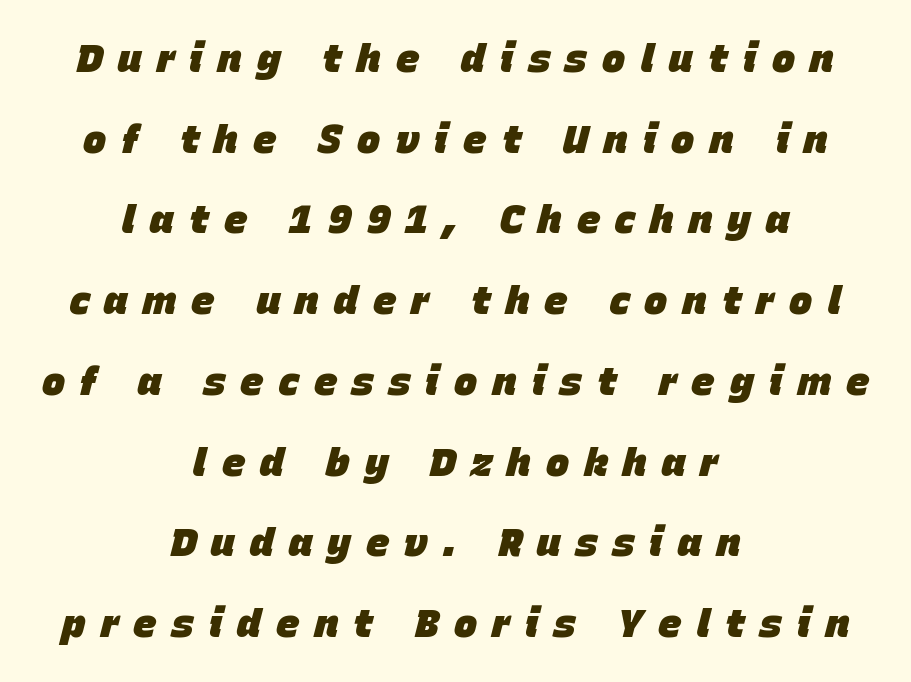
Q: Is the text bold? A: Yes.
Q: Is the text italic (slanted)? A: Yes, it leans right by about 15 degrees.
Q: Is the text underlined? A: No.
Q: How is the paragraph aligned? A: Centered.
Q: Is the spacing between letters normal or unusually wide? A: Unusually wide.
Q: Is the spacing between lines tight, normal or loose? A: Loose.
Q: Width (condensed, normal, or wide)? A: Normal.
Q: Stroke contrast? A: Low.
Q: x-height? A: Large.
Q: Monospaced? A: No.
